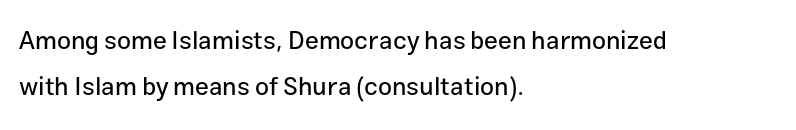
The image shows 25 px text type, upright; set left-aligned, line spacing 1.86x, normal letter spacing, not underlined.
